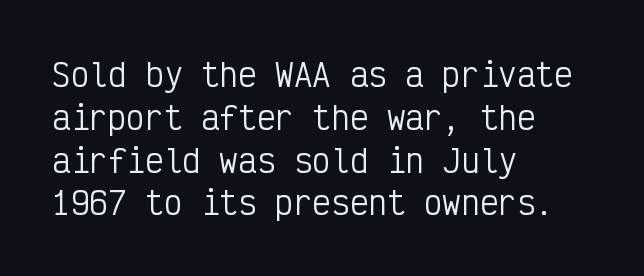
Q: Is the text bold? A: No.
Q: Is the text italic (slanted)? A: No, it is upright.
Q: Is the typeface a serif or a sans-serif typeface? A: Sans-serif.
Q: Is the text underlined? A: No.
Q: How is the paragraph aligned? A: Left-aligned.
Q: Is the spacing between letters normal or unusually wide? A: Normal.
Q: Is the spacing between lines tight, normal or loose? A: Normal.
Q: Width (condensed, normal, or wide)? A: Condensed.
Q: Stroke contrast? A: Low.
Q: x-height? A: Medium.
Q: Monospaced? A: Yes.
